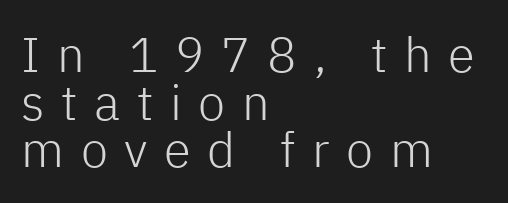
Q: Is the text bold? A: No.
Q: Is the text italic (slanted)? A: No, it is upright.
Q: Is the typeface a serif or a sans-serif typeface? A: Sans-serif.
Q: Is the text underlined? A: No.
Q: How is the paragraph aligned? A: Left-aligned.
Q: Is the spacing between letters normal or unusually wide? A: Unusually wide.
Q: Is the spacing between lines tight, normal or loose? A: Tight.
Q: Width (condensed, normal, or wide)? A: Normal.
Q: Stroke contrast? A: Low.
Q: x-height? A: Medium.
Q: Monospaced? A: No.
